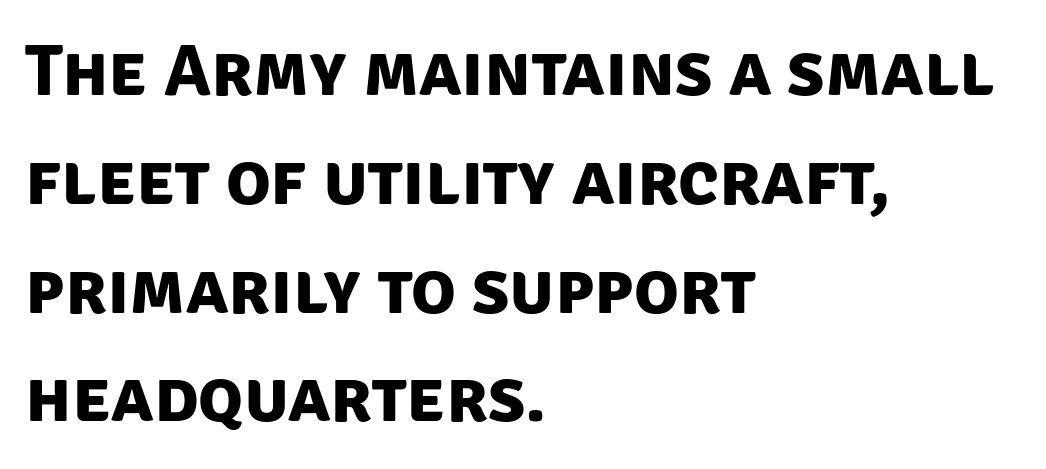
Summary of weight: heavy, a full bold. Letter spacing: default. Check under the words: just untouched page. Baseline-to-baseline distance is the conventional proportion of letter height.
